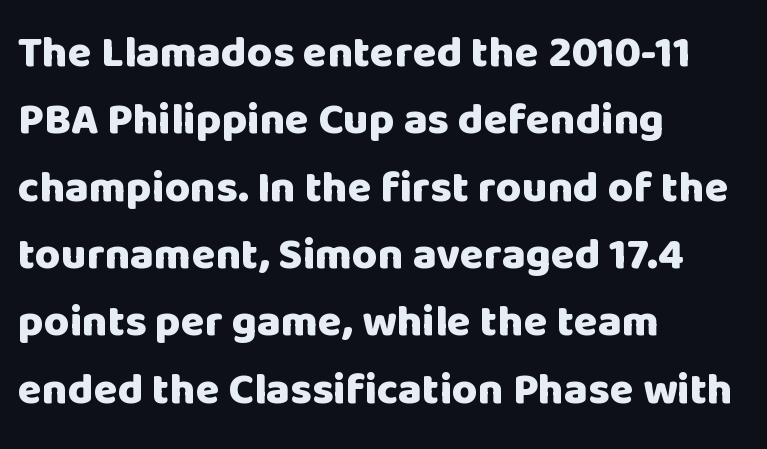
Every letter is thick-stroked: bold, no question. The typesetter chose a ragged-right arrangement here. A typesetter would call this proportional, since set widths differ per character. Grotesque or geometric, the face here clearly has no serifs. This rendering leaves character spacing at its baseline value. Each new line begins a customary step beneath the previous one.
